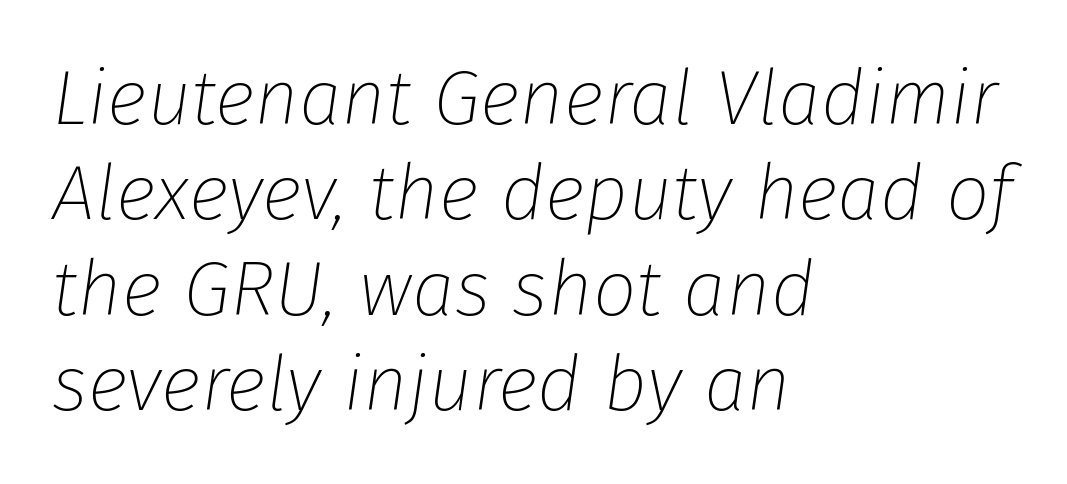
Descender tails drop into unmarked territory. The glyphs look as if they've been sheared to an angle. The font sits on the lighter half of the weight spectrum, regular included. Each word holds together tightly as a unit, with standard inter-letter gaps.
